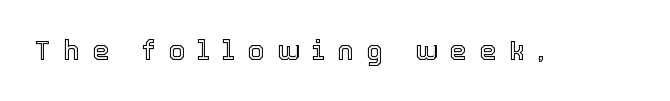
The image shows 27 px text type, upright; set unusually wide letter spacing (+0.47 em), not underlined.
